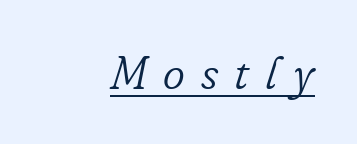
Q: Is the text bold? A: No.
Q: Is the text italic (slanted)? A: Yes, it leans right by about 16 degrees.
Q: Is the typeface a serif or a sans-serif typeface? A: Serif.
Q: Is the text underlined? A: Yes.
Q: Is the spacing between letters normal or unusually wide? A: Unusually wide.
Q: Width (condensed, normal, or wide)? A: Normal.
Q: Stroke contrast? A: Low.
Q: x-height? A: Small.
Q: Monospaced? A: No.
